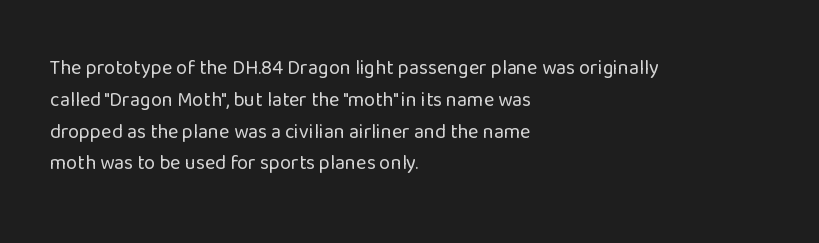
This is not heavy type; no bold has been used. Tracking here is standard; glyphs follow each other at the usual distance. Horizontal bands of white between lines are of average thickness. Underlining? Definitely not there. A student would call this left alignment; a typographer would say flush left, rag right.
